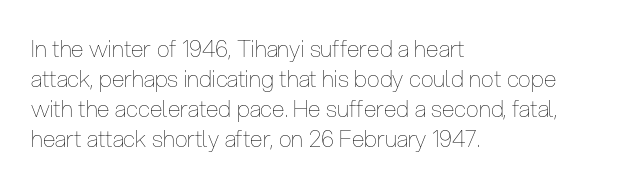
{"italic": "no", "bold": "no", "underline": "no", "align": "left", "line_spacing": "normal", "line_spacing_ratio": 1.3, "letter_spacing": "normal", "letter_spacing_em": 0.0, "glyph_px": 23}
